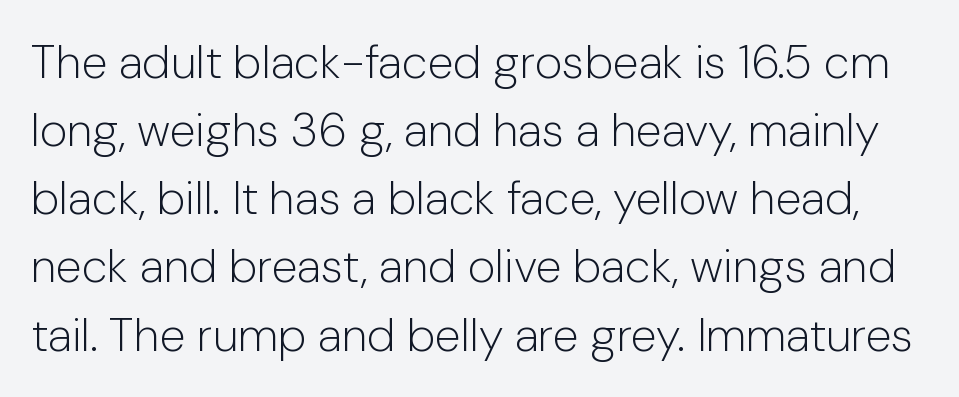
Honestly, the letter spacing is just normal — you wouldn't notice it. No italicization has been applied; the sample stays upright. Descender tails drop into unmarked territory. Here the designer chose a conventional face with non-uniform glyph widths. Interline gaps are of average width in this sample. Letters have the restrained weight of plain body copy at most.
